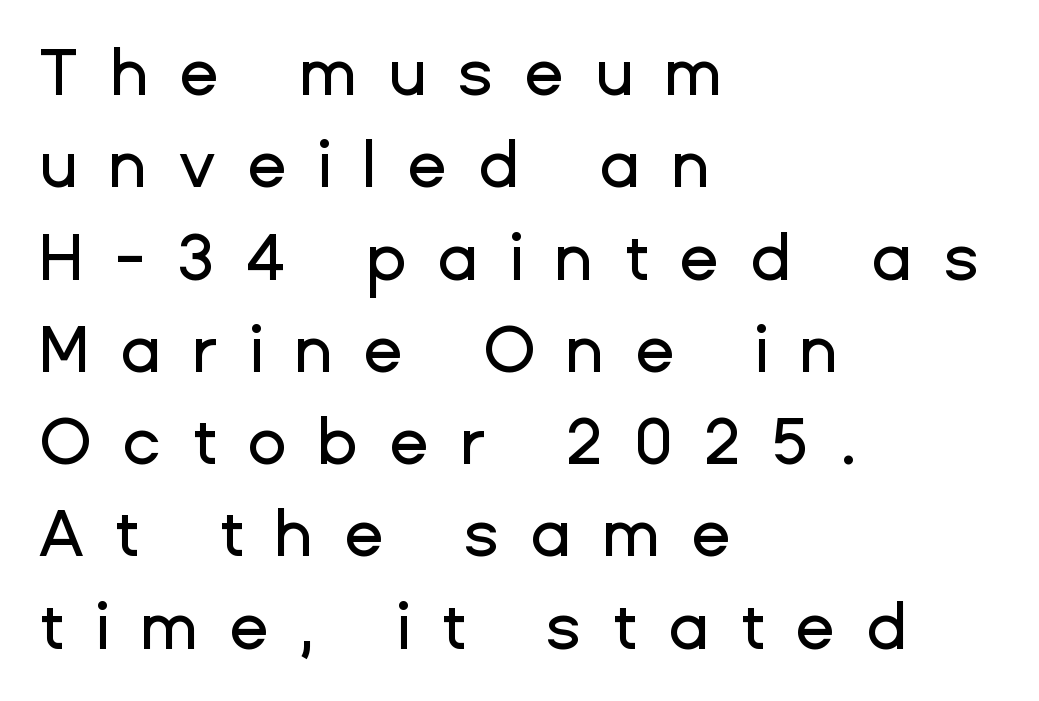
{"serif": "no", "italic": "no", "width": "normal", "stroke_contrast": "low", "x_height": "medium", "monospaced": "no", "underline": "no", "align": "left", "line_spacing": "normal", "line_spacing_ratio": 1.42, "letter_spacing": "wide", "letter_spacing_em": 0.47, "glyph_px": 65}
